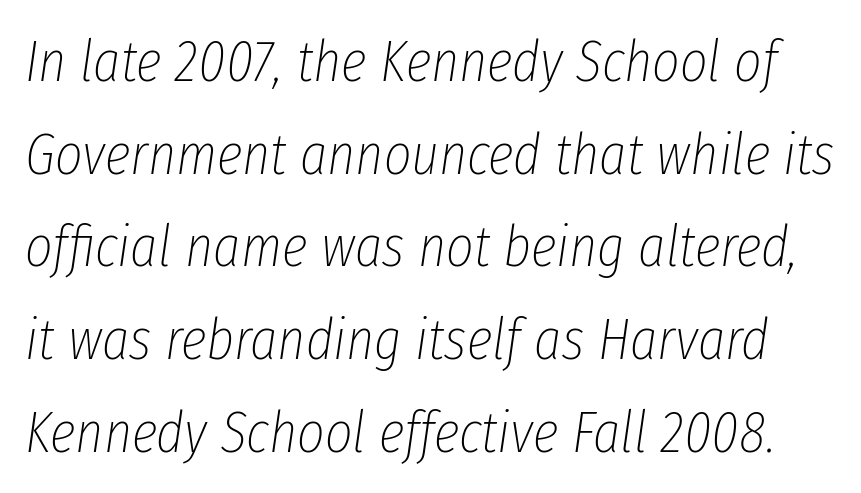
You could not count columns in this text — the font is proportionally spaced. Italic: yes, the glyphs are oblique. On a weight scale, this lands at 450 or below. Clear beneath every line of the passage. Reading down the column, the eye jumps a familiar distance to each next line. The passage shown has conventional tracking throughout.
